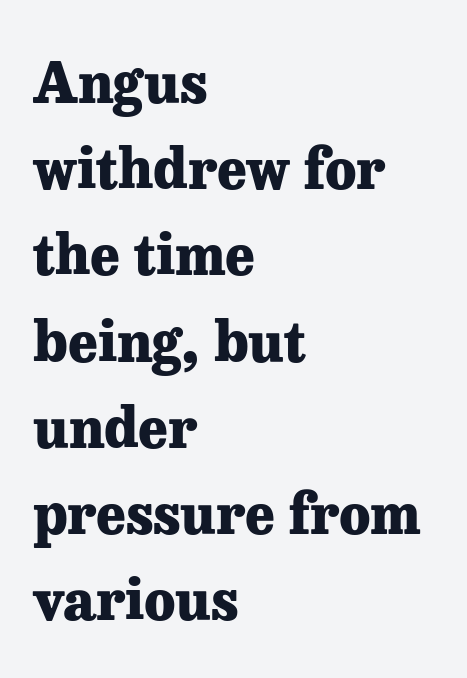
Do the letters lean? They stand straight. This sample is left-justified, so line endings fall wherever the words run out. The space beneath each line is pristine and unruled. Proportional: the letters do not fall into vertical columns. The characters display serif detailing at their extremities. Does the leading feel generous? No, just average.
